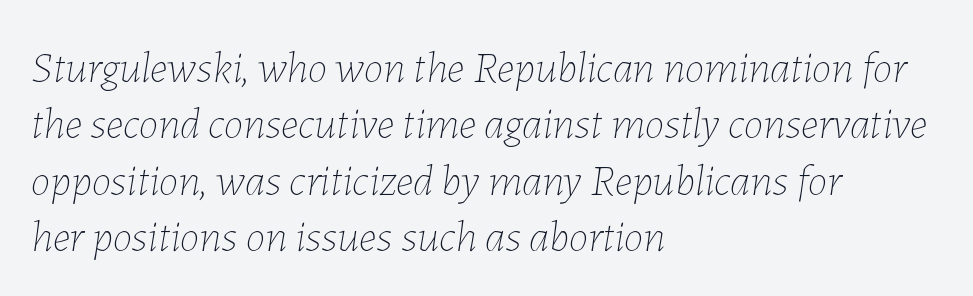
Does the lettering tilt? It does — this is italic. Each row of text sits above clean, open space. A normal amount of white space separates one row of letters from the next. Tracking here is standard; glyphs follow each other at the usual distance. The lines are quadded left.
